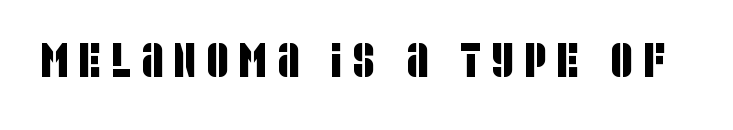
Q: Is the typeface a serif or a sans-serif typeface? A: Sans-serif.
Q: Is the text underlined? A: No.
Q: Is the spacing between letters normal or unusually wide? A: Unusually wide.
Q: Width (condensed, normal, or wide)? A: Condensed.
Q: Stroke contrast? A: Low.
Q: x-height? A: Large.
Q: Monospaced? A: No.
